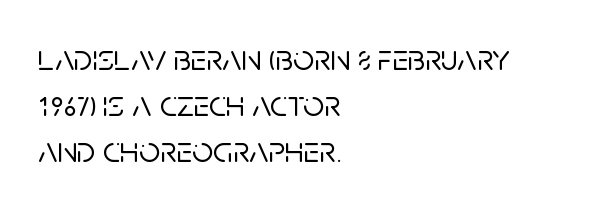
The strip under each line holds only bare page. A typesetter would call this proportional, since set widths differ per character. No feet cap the strokes, marking this as sans-serif type. The text block is weighted toward the left margin, trailing off unevenly rightward. Tracking here is standard; glyphs follow each other at the usual distance. Baseline-to-baseline distance is the conventional proportion of letter height.
